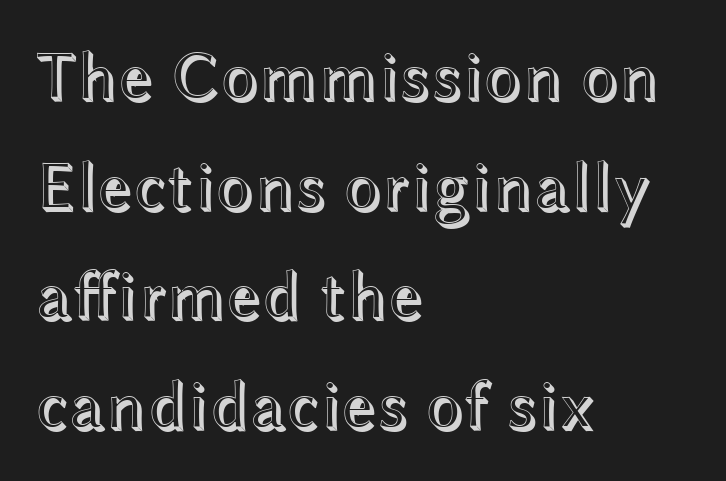
Q: Is the text italic (slanted)? A: No, it is upright.
Q: Is the text underlined? A: No.
Q: How is the paragraph aligned? A: Left-aligned.
Q: Is the spacing between letters normal or unusually wide? A: Normal.
Q: Is the spacing between lines tight, normal or loose? A: Normal.
Q: Width (condensed, normal, or wide)? A: Wide.
Q: x-height? A: Medium.
Q: Monospaced? A: No.
